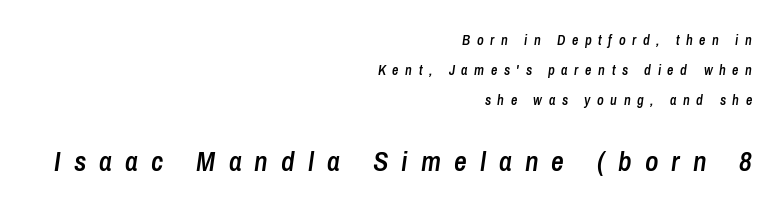
Alignment: flush right. This block would shrink considerably if given ordinary leading; it's expanded now. You can tell it's italic because the verticals aren't actually vertical. You get the small type first, then a jump to larger type. Here the glyphs are tracked loosely, breaking word shapes into spaced letters. Weight check: semibold — heavier than regular, not quite bold.
